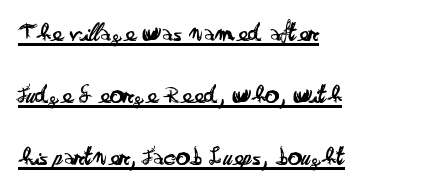
The image shows 27 px text type, upright; set left-aligned, loose line spacing (2.29x), normal letter spacing, underlined.
